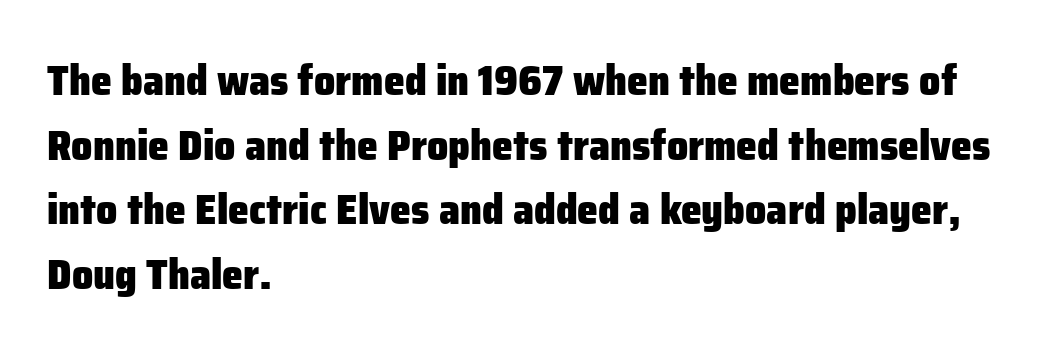
{"serif": "no", "italic": "no", "bold": "yes", "weight": "heavy", "width": "normal", "stroke_contrast": "low", "x_height": "medium", "monospaced": "no", "underline": "no", "align": "left", "line_spacing": "normal", "line_spacing_ratio": 1.54, "letter_spacing": "normal", "letter_spacing_em": 0.0, "glyph_px": 42}
